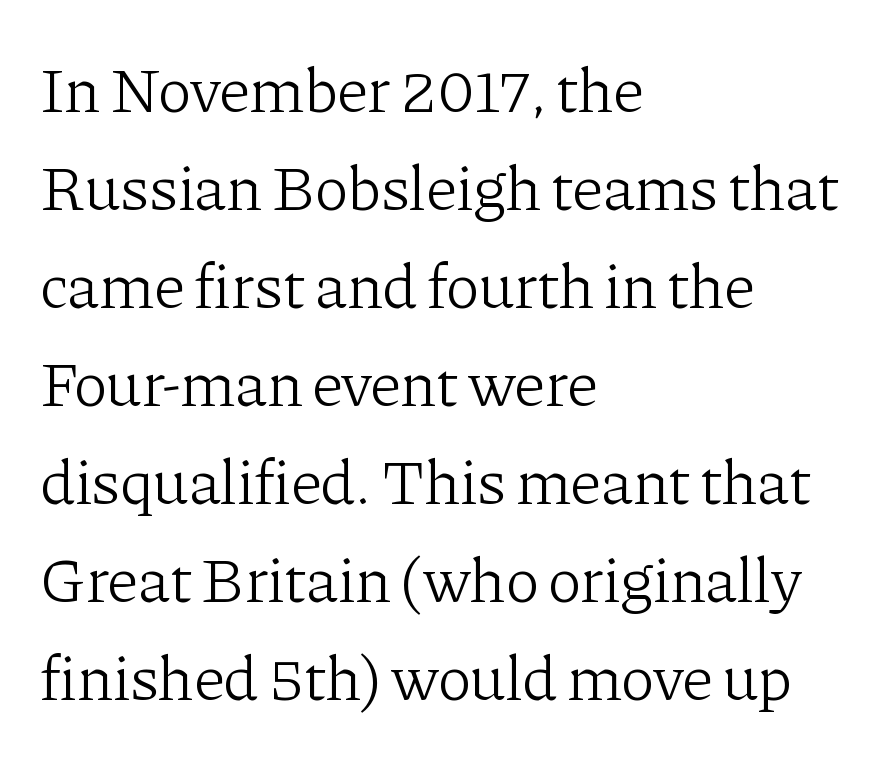
{"serif": "yes", "italic": "no", "bold": "no", "weight": "light", "width": "normal", "stroke_contrast": "low", "x_height": "medium", "monospaced": "no", "underline": "no", "align": "left", "line_spacing": "normal", "line_spacing_ratio": 1.53, "letter_spacing": "normal", "letter_spacing_em": 0.0, "glyph_px": 64}
